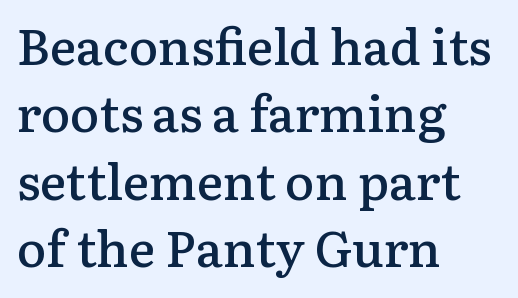
Q: Is the text bold? A: Semi-bold.
Q: Is the text italic (slanted)? A: No, it is upright.
Q: Is the typeface a serif or a sans-serif typeface? A: Serif.
Q: Is the text underlined? A: No.
Q: How is the paragraph aligned? A: Left-aligned.
Q: Is the spacing between letters normal or unusually wide? A: Normal.
Q: Is the spacing between lines tight, normal or loose? A: Normal.
Q: Width (condensed, normal, or wide)? A: Normal.
Q: Stroke contrast? A: Low.
Q: x-height? A: Medium.
Q: Monospaced? A: No.
